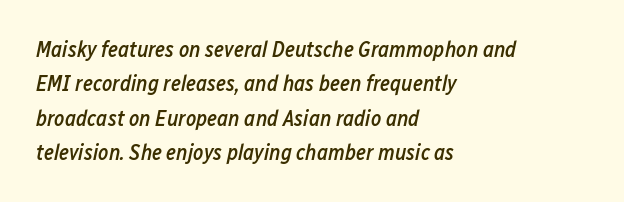
Is the block centered? No — it sits flush against the left margin. The face used here is a semibold: visibly heavier than regular, lighter than bold. Look at the tracking — it's just the regular setting, nothing added. The string is rendered with underlining switched off. Does the lettering tilt? It does — this is italic.
